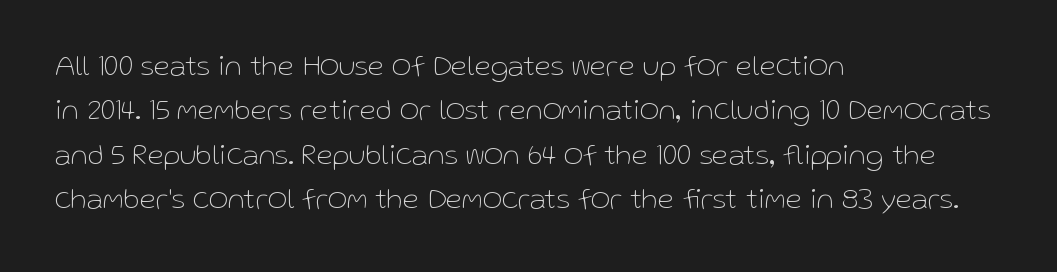
The image shows 30 px thin sans-serif type, upright; set left-aligned, normal line spacing (1.48x), normal letter spacing, not underlined; low stroke contrast and a medium x-height.
